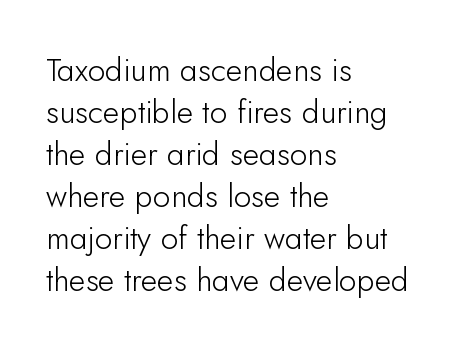
Q: Is the text bold? A: No.
Q: Is the text italic (slanted)? A: No, it is upright.
Q: Is the typeface a serif or a sans-serif typeface? A: Sans-serif.
Q: Is the text underlined? A: No.
Q: How is the paragraph aligned? A: Left-aligned.
Q: Is the spacing between letters normal or unusually wide? A: Normal.
Q: Is the spacing between lines tight, normal or loose? A: Normal.
Q: Width (condensed, normal, or wide)? A: Normal.
Q: Stroke contrast? A: Low.
Q: x-height? A: Small.
Q: Monospaced? A: No.
